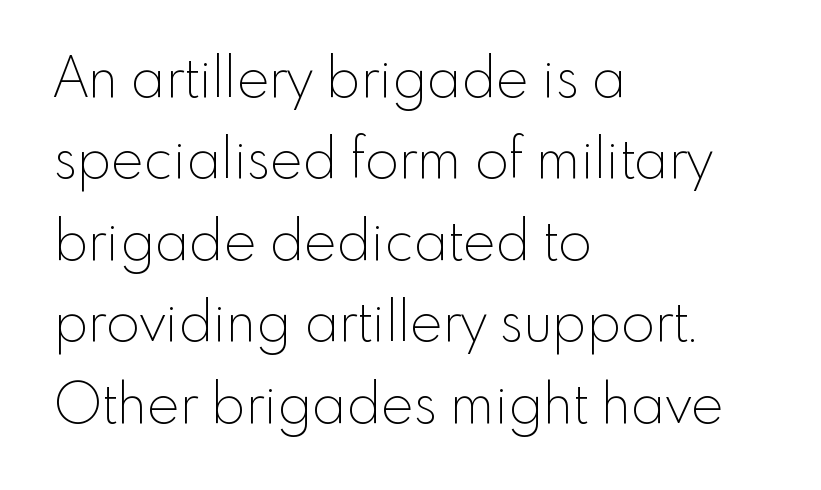
{"serif": "no", "italic": "no", "bold": "no", "weight": "thin", "width": "normal", "x_height": "small", "monospaced": "no", "underline": "no", "align": "left", "line_spacing": "normal", "line_spacing_ratio": 1.48, "letter_spacing": "normal", "letter_spacing_em": 0.0, "glyph_px": 55}
